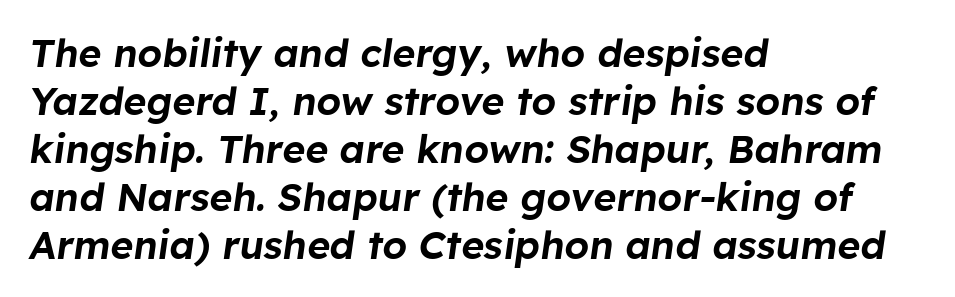
These lines are set flush left with a ragged right edge. The text carries the slant typical of an italic or oblique font. This rendering features lettering with no underline. The rendering uses natural spacing where letterforms have individual widths. You could call the tracking neutral — neither tight nor loose.
